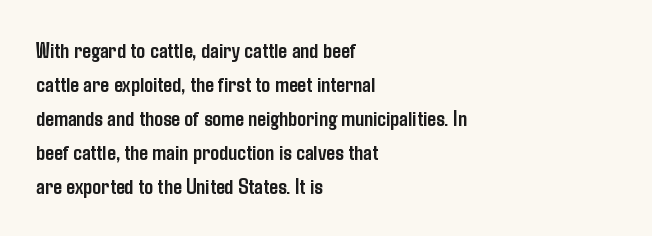
Q: Is the text bold? A: Yes.
Q: Is the text italic (slanted)? A: No, it is upright.
Q: Is the text underlined? A: No.
Q: How is the paragraph aligned? A: Left-aligned.
Q: Is the spacing between letters normal or unusually wide? A: Normal.
Q: Is the spacing between lines tight, normal or loose? A: Normal.
